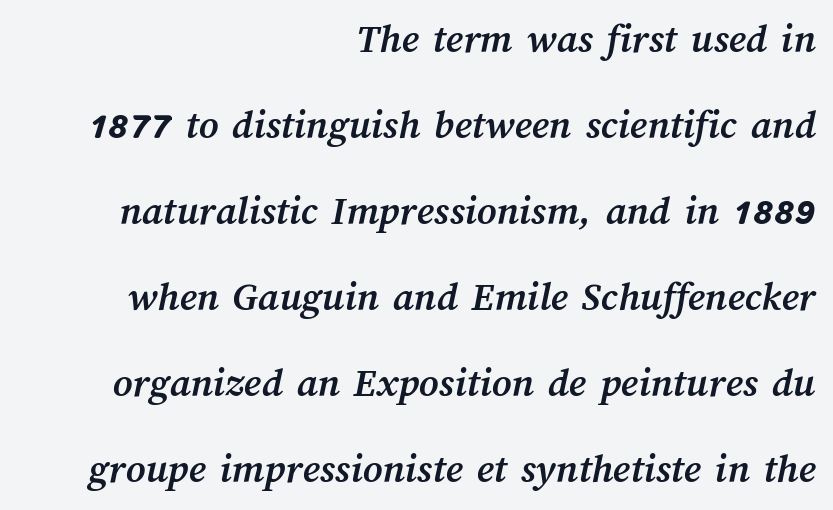
{"bold": "yes", "weight": "semibold", "width": "normal", "stroke_contrast": "medium", "x_height": "medium", "monospaced": "no", "underline": "no", "align": "right", "line_spacing": "loose", "line_spacing_ratio": 2.05, "letter_spacing": "normal", "letter_spacing_em": 0.0, "glyph_px": 42}
